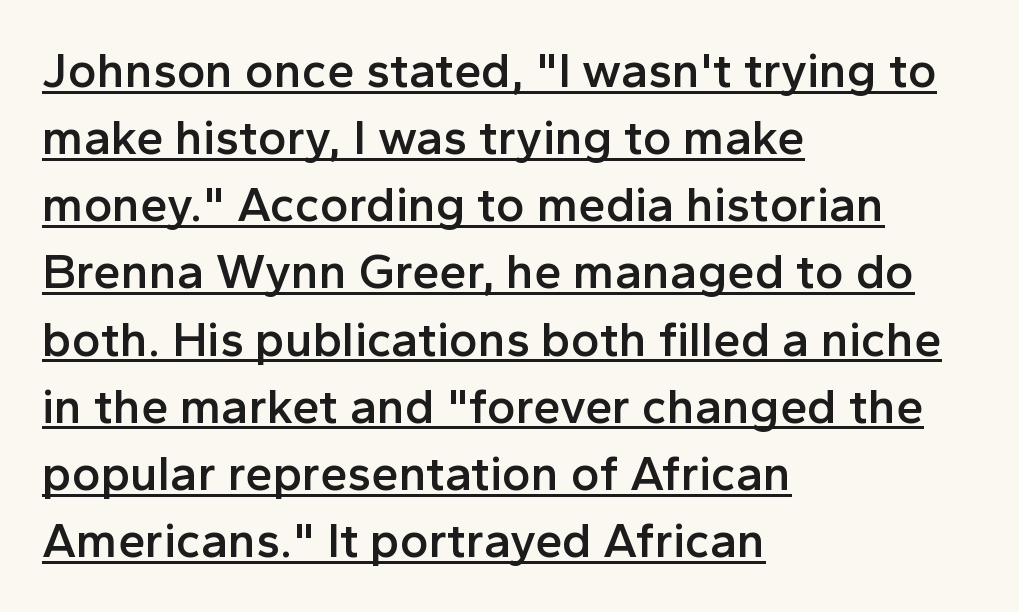
{"serif": "no", "italic": "no", "bold": "semi", "weight": "semibold", "width": "normal", "x_height": "medium", "monospaced": "no", "underline": "yes", "align": "left", "line_spacing": "normal", "line_spacing_ratio": 1.37, "letter_spacing": "normal", "letter_spacing_em": 0.0, "glyph_px": 49}
